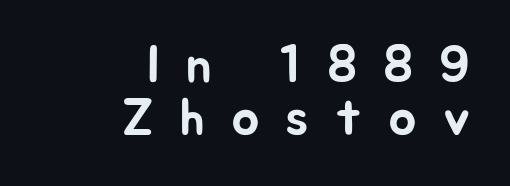
{"serif": "no", "italic": "no", "width": "normal", "stroke_contrast": "low", "x_height": "medium", "monospaced": "no", "underline": "no", "align": "right", "line_spacing": "tight", "line_spacing_ratio": 1.01, "letter_spacing": "wide", "letter_spacing_em": 0.5, "glyph_px": 52}
